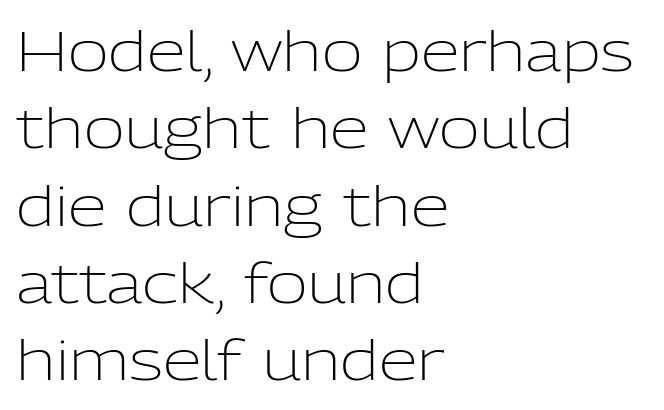
Where is the straight margin? On the left. The axis of the letterforms is exactly vertical. Is the stroke heavy? The answer is a plain regular-or-lighter. Underlining? Definitely not there.
